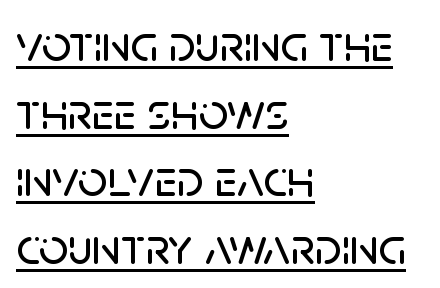
{"serif": "no", "italic": "no", "width": "normal", "stroke_contrast": "low", "x_height": "large", "monospaced": "no", "underline": "yes", "align": "left", "line_spacing": "normal", "line_spacing_ratio": 1.3, "letter_spacing": "normal", "letter_spacing_em": 0.0, "glyph_px": 52}
